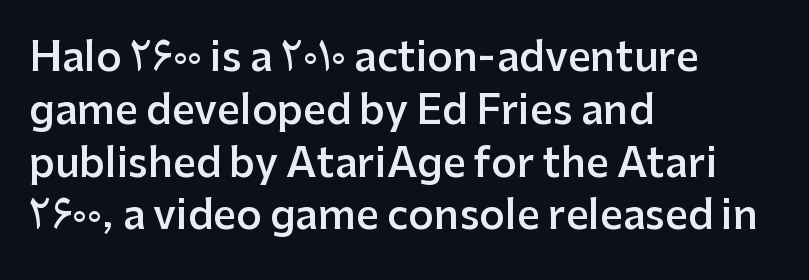
The image shows 40 px semibold sans-serif type, upright; set left-aligned, normal line spacing (1.32x), normal letter spacing, not underlined; low stroke contrast and a medium x-height.
